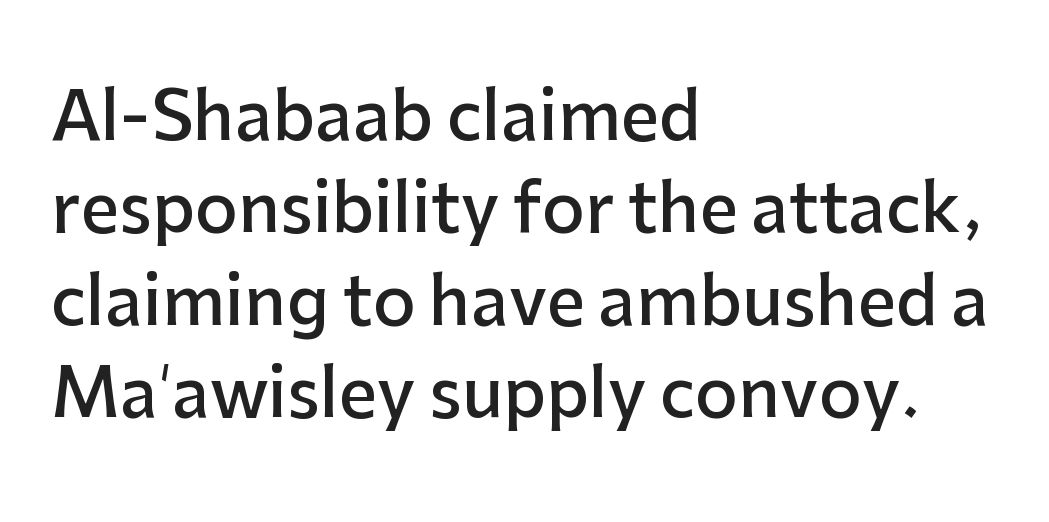
Check where the strokes stop: nothing finishes them off — pure sans. The letters stand straight up with perfectly vertical stems. The sample has been set in demibold, a notch under bold. Note the varied advance widths — an 'i' is clearly narrower than an 'm'. Unmarked baselines from the first word to the last. Whoever set this chose a conventional vertical rhythm.
